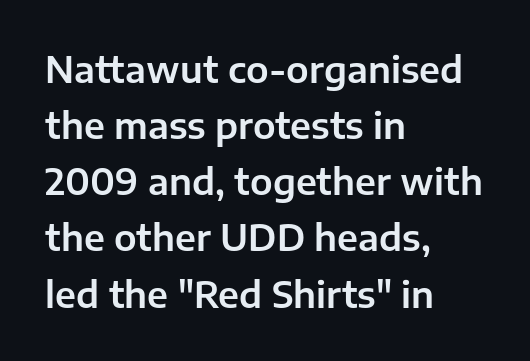
The image shows 36 px sans-serif type, upright; set left-aligned, normal line spacing (1.56x), normal letter spacing, not underlined; low stroke contrast and a medium x-height.
